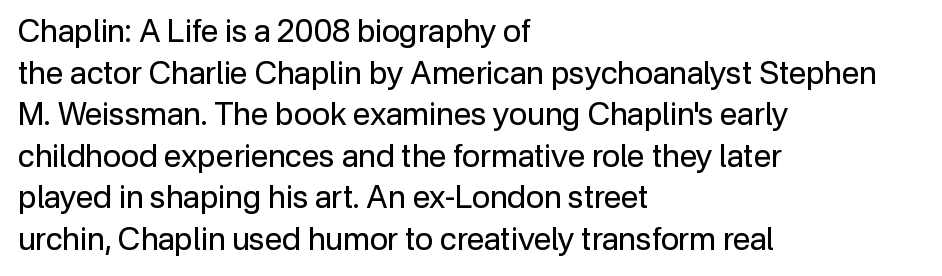
The image shows 31 px regular-weight sans-serif type, upright; set left-aligned, normal line spacing (1.34x), normal letter spacing, not underlined; low stroke contrast and a medium x-height.
